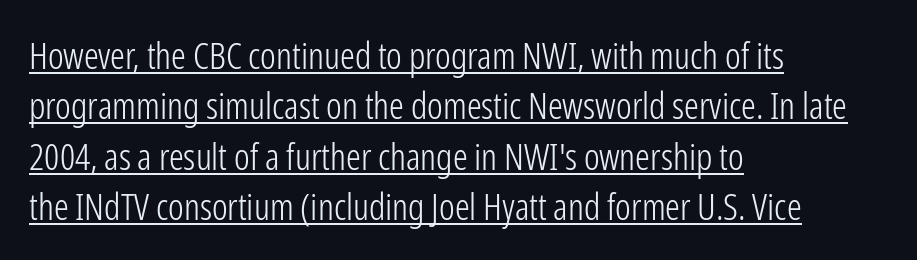
A rule runs beneath these lines of type. Bold? No — there's no thickening of the strokes. The specimen reads as upright at a glance. Proportional: the letters do not fall into vertical columns. The horizontal fit of the characters is conventional and even. Classification — sans serif.
